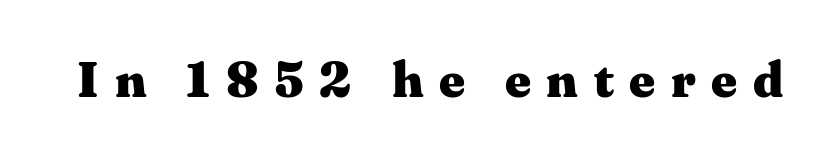
The image shows 50 px heavy, wide serif type, upright; set unusually wide letter spacing (+0.31 em), not underlined; medium stroke contrast and a medium x-height.
